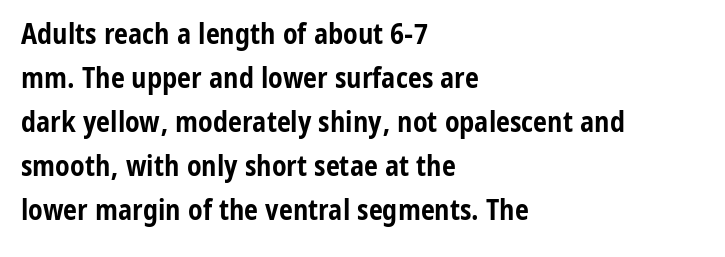
The image shows 28 px bold, condensed sans-serif type, upright; set left-aligned, normal line spacing (1.57x), normal letter spacing, not underlined; low stroke contrast and a medium x-height.
